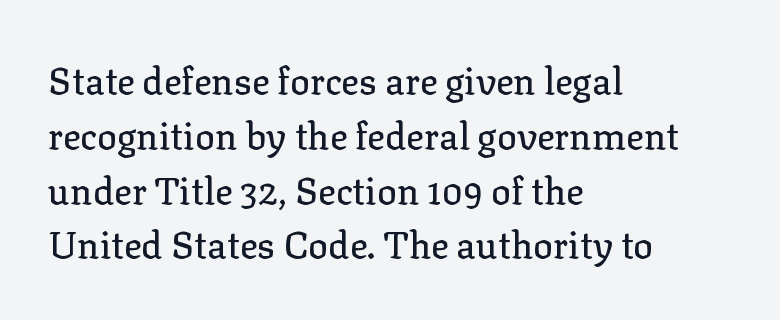
{"serif": "yes", "italic": "no", "width": "normal", "stroke_contrast": "low", "x_height": "medium", "monospaced": "no", "underline": "no", "align": "left", "line_spacing": "normal", "line_spacing_ratio": 1.48, "letter_spacing": "normal", "letter_spacing_em": 0.0, "glyph_px": 37}
